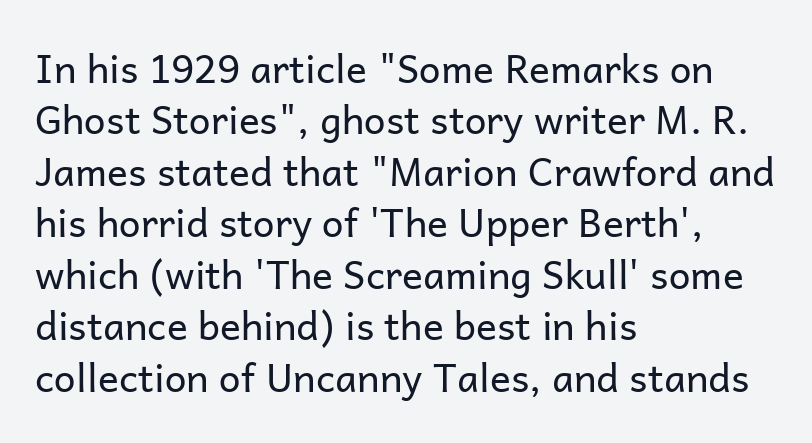
This sample uses plain, unmodified letter spacing. If you drew a ruler down the left edge, every line would touch it. Think of a printed novel: that variable character pitch is what you see here. No extra ink here — the face is not bold.
